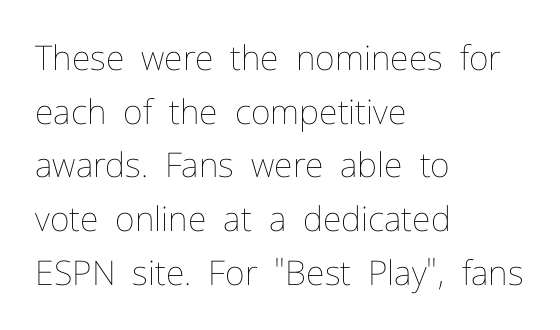
Horizontal bands of white between lines are of average thickness. The ragged edge is on the right, which tells us the setting is flush left. Unmarked baselines from the first word to the last. Tall strokes in this sample are plumb rather than angled. The rendering uses natural spacing where letterforms have individual widths.
